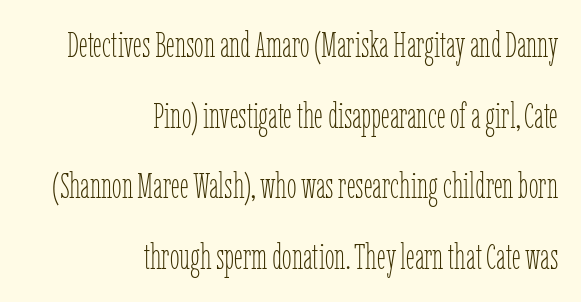
Italic: no, the glyphs are upright roman. Check under the words: just untouched page. Look at the tracking — it's just the regular setting, nothing added. These lines stack with their right ends in a neat column. Stroke mass is kept to a normal reading level or below.
